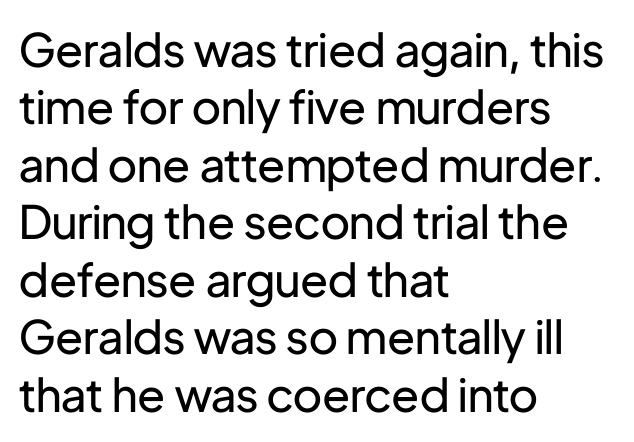
{"serif": "no", "italic": "no", "bold": "no", "weight": "regular", "width": "normal", "stroke_contrast": "low", "x_height": "medium", "monospaced": "no", "underline": "no", "align": "left", "line_spacing": "normal", "line_spacing_ratio": 1.25, "letter_spacing": "normal", "letter_spacing_em": 0.0, "glyph_px": 46}
